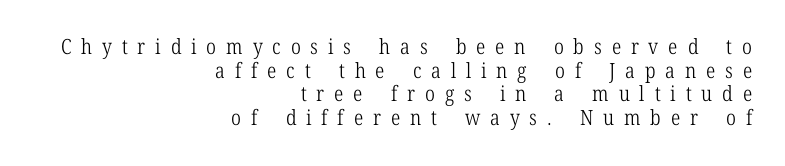
{"italic": "no", "bold": "no", "underline": "no", "align": "right", "line_spacing": "tight", "line_spacing_ratio": 1.13, "letter_spacing": "wide", "letter_spacing_em": 0.47, "glyph_px": 21}
